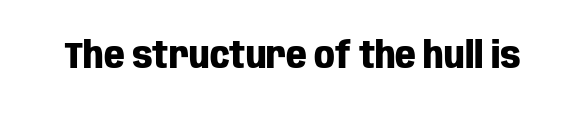
Q: Is the text bold? A: Yes.
Q: Is the text italic (slanted)? A: No, it is upright.
Q: Is the typeface a serif or a sans-serif typeface? A: Sans-serif.
Q: Is the text underlined? A: No.
Q: Is the spacing between letters normal or unusually wide? A: Normal.
Q: Width (condensed, normal, or wide)? A: Condensed.
Q: Stroke contrast? A: Low.
Q: x-height? A: Large.
Q: Monospaced? A: No.
